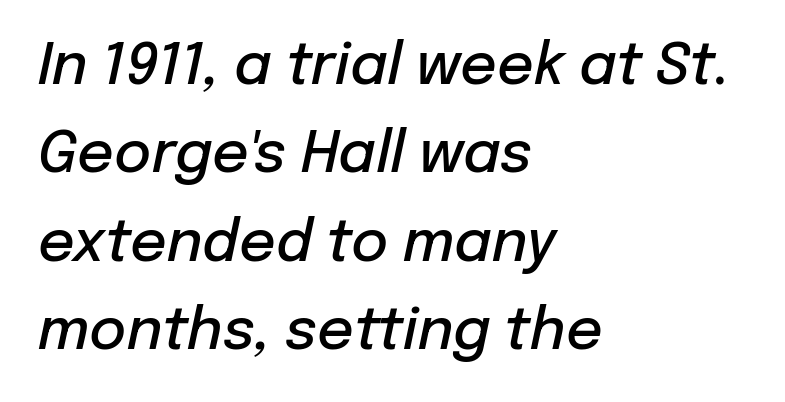
The image shows 57 px semibold type, italic (leaning right); set left-aligned, normal line spacing (1.55x), normal letter spacing, not underlined; low stroke contrast and a medium x-height.
